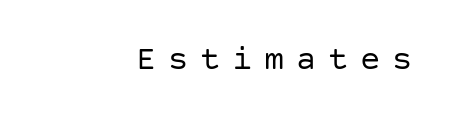
Q: Is the text bold? A: No.
Q: Is the text italic (slanted)? A: No, it is upright.
Q: Is the typeface a serif or a sans-serif typeface? A: Sans-serif.
Q: Is the text underlined? A: No.
Q: Is the spacing between letters normal or unusually wide? A: Unusually wide.
Q: Width (condensed, normal, or wide)? A: Normal.
Q: Stroke contrast? A: Low.
Q: x-height? A: Large.
